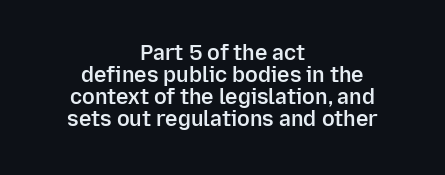
Q: Is the text bold? A: Semi-bold.
Q: Is the text italic (slanted)? A: No, it is upright.
Q: Is the text underlined? A: No.
Q: How is the paragraph aligned? A: Centered.
Q: Is the spacing between letters normal or unusually wide? A: Normal.
Q: Is the spacing between lines tight, normal or loose? A: Tight.
